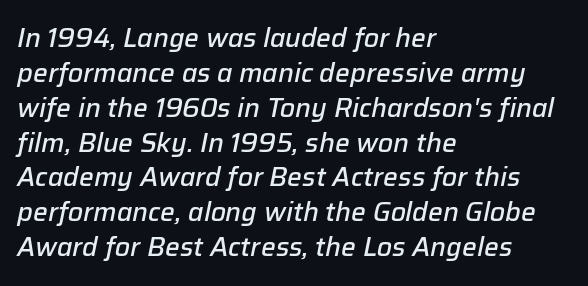
{"italic": "yes", "lean": "right", "slant_degrees": 12, "bold": "semi", "underline": "no", "align": "left", "line_spacing": "normal", "line_spacing_ratio": 1.34, "letter_spacing": "normal", "letter_spacing_em": 0.0, "glyph_px": 26}
